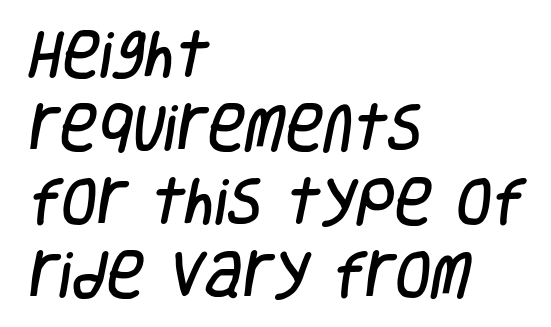
{"serif": "no", "width": "condensed", "stroke_contrast": "low", "x_height": "large", "monospaced": "no", "underline": "no", "align": "left", "line_spacing": "normal", "line_spacing_ratio": 1.41, "letter_spacing": "normal", "letter_spacing_em": 0.0, "glyph_px": 52}
